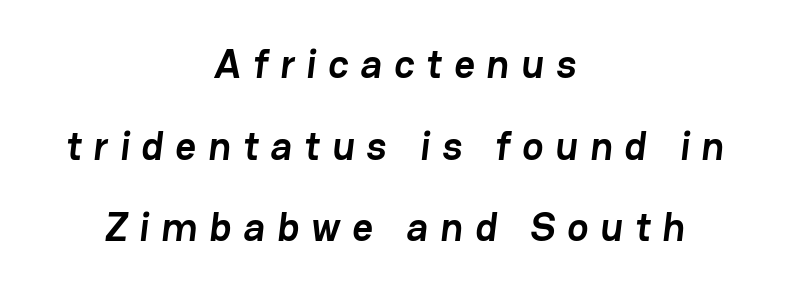
Q: Is the text bold? A: Yes.
Q: Is the typeface a serif or a sans-serif typeface? A: Sans-serif.
Q: Is the text underlined? A: No.
Q: How is the paragraph aligned? A: Centered.
Q: Is the spacing between letters normal or unusually wide? A: Unusually wide.
Q: Is the spacing between lines tight, normal or loose? A: Loose.
Q: Width (condensed, normal, or wide)? A: Normal.
Q: Stroke contrast? A: Low.
Q: x-height? A: Medium.
Q: Monospaced? A: No.
